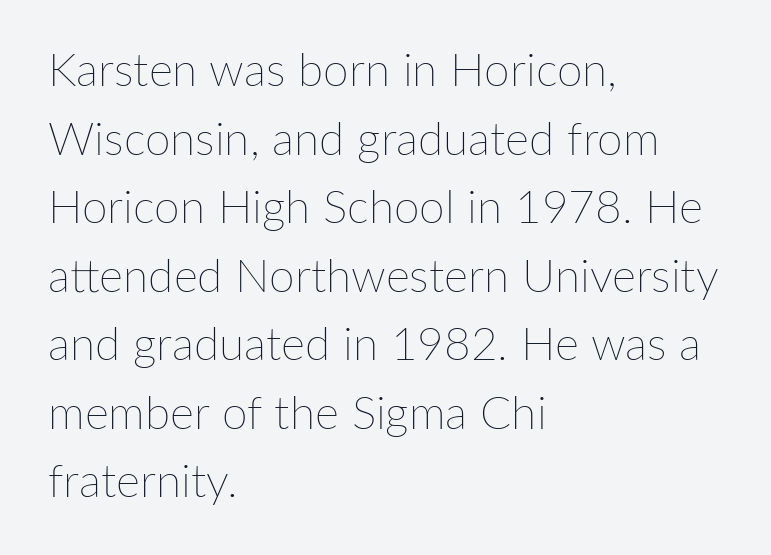
{"italic": "no", "bold": "no", "weight": "thin", "width": "normal", "stroke_contrast": "low", "x_height": "medium", "monospaced": "no", "underline": "no", "align": "left", "line_spacing": "normal", "line_spacing_ratio": 1.49, "letter_spacing": "normal", "letter_spacing_em": 0.0, "glyph_px": 46}
